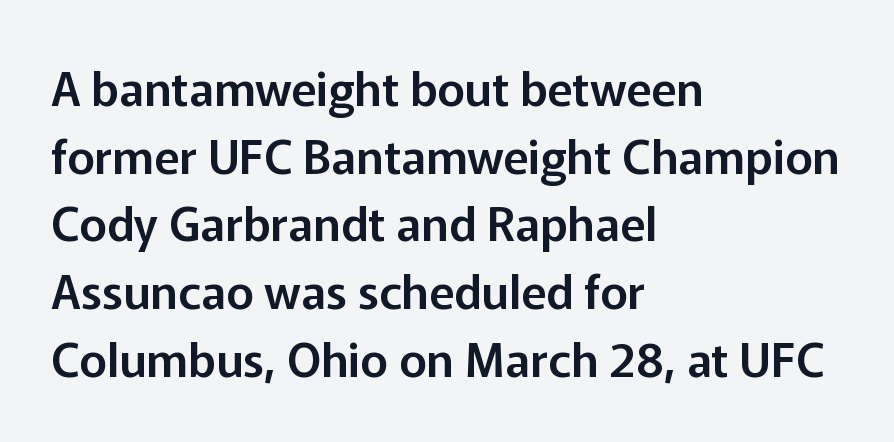
Tracking value appears to be zero — textbook default spacing. Rows of type keep a routine distance in the vertical direction. The passage shown is typed in a proportional face where columns would drift. Beneath every word, the page is bare. Left-aligned paragraph, ragged on the right.
